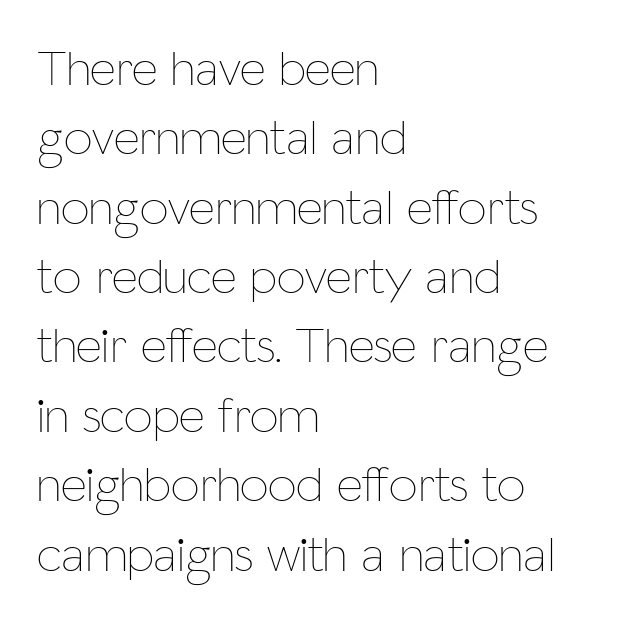
{"italic": "no", "bold": "no", "weight": "thin", "width": "condensed", "stroke_contrast": "low", "x_height": "medium", "monospaced": "no", "underline": "no", "align": "left", "line_spacing": "normal", "line_spacing_ratio": 1.36, "letter_spacing": "normal", "letter_spacing_em": 0.0, "glyph_px": 51}
